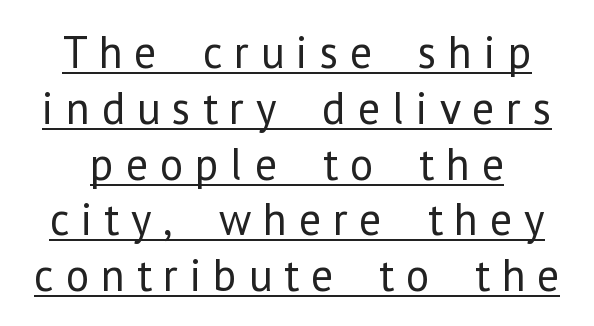
{"serif": "no", "italic": "no", "bold": "no", "weight": "regular", "width": "normal", "stroke_contrast": "low", "x_height": "medium", "monospaced": "no", "underline": "yes", "line_spacing_ratio": 1.24, "letter_spacing": "wide", "letter_spacing_em": 0.26, "glyph_px": 45}
